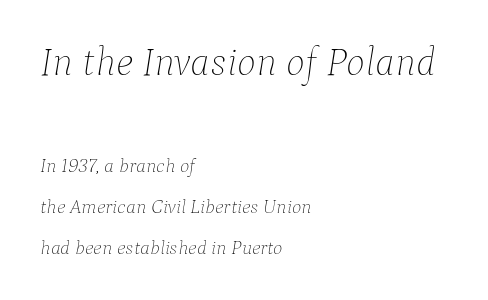
Q: Is the text bold? A: No.
Q: Is the text italic (slanted)? A: Yes, it leans right by about 9 degrees.
Q: Is the text underlined? A: No.
Q: How is the paragraph aligned? A: Left-aligned.
Q: Is the spacing between letters normal or unusually wide? A: Normal.
Q: Is the spacing between lines tight, normal or loose? A: Loose.
Q: Which block of text is set in a larger size, the first (top) or the second (bottom)? A: The first (top) one.
Q: Width (condensed, normal, or wide)? A: Normal.
Q: Stroke contrast? A: Low.
Q: x-height? A: Medium.
Q: Monospaced? A: No.
